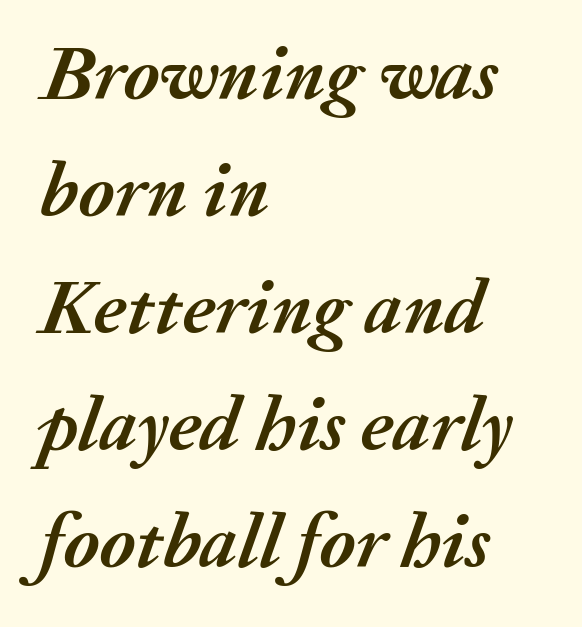
Proportional: the letters do not fall into vertical columns. How heavy is the stroke? Heavy — this is a bold. Whoever set this chose a conventional vertical rhythm. Would a proofreader flag this as italicized? Yes. Spacing between characters is what you'd get straight out of the box. Every row of glyphs begins at an identical x-position on the left.
